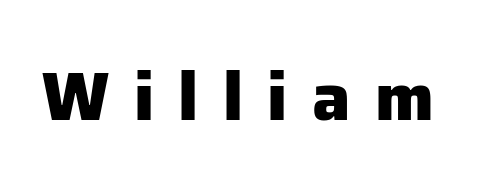
Q: Is the text bold? A: Yes.
Q: Is the text italic (slanted)? A: No, it is upright.
Q: Is the typeface a serif or a sans-serif typeface? A: Sans-serif.
Q: Is the text underlined? A: No.
Q: Is the spacing between letters normal or unusually wide? A: Unusually wide.
Q: Width (condensed, normal, or wide)? A: Normal.
Q: Stroke contrast? A: Low.
Q: x-height? A: Medium.
Q: Monospaced? A: No.
